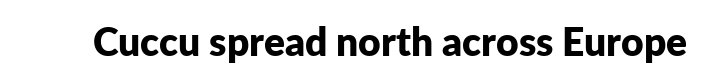
The face used here is rendered with its standard letterfit. Only glyphs here, with clear space below each row. Is this a fixed-width face? No — the glyphs have proportional, varying widths. Ordinary non-slanted type is in use. Thick stems and heavy bowls — unmistakably bold. The type family on display is of the sans-serif kind.
